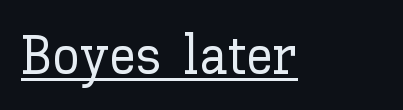
The image shows 55 px text type, upright; set normal letter spacing, underlined; low stroke contrast and a medium x-height.
